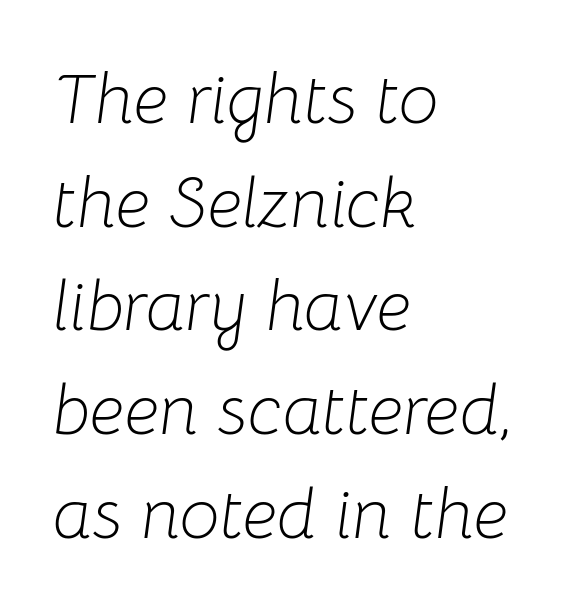
Weight class: somewhere from thin through regular. Observe the ordinary spacing: letters are neighbours, not strangers. A clean baseline with only descenders dipping below it. The axis of the letterforms is tilted away from vertical. The passage shown is typed in a proportional face where columns would drift. Whoever set this chose a conventional vertical rhythm.
